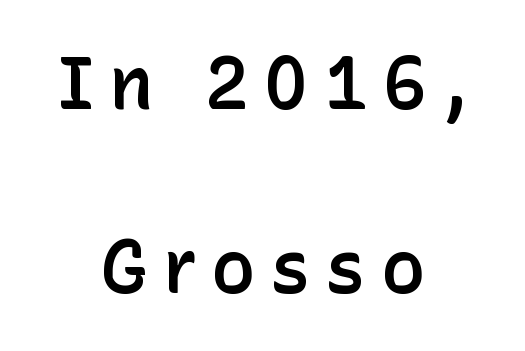
{"serif": "no", "italic": "no", "bold": "semi", "weight": "semibold", "width": "normal", "stroke_contrast": "low", "x_height": "medium", "monospaced": "no", "underline": "no", "align": "center", "line_spacing": "loose", "line_spacing_ratio": 2.49, "letter_spacing": "wide", "letter_spacing_em": 0.2, "glyph_px": 74}
